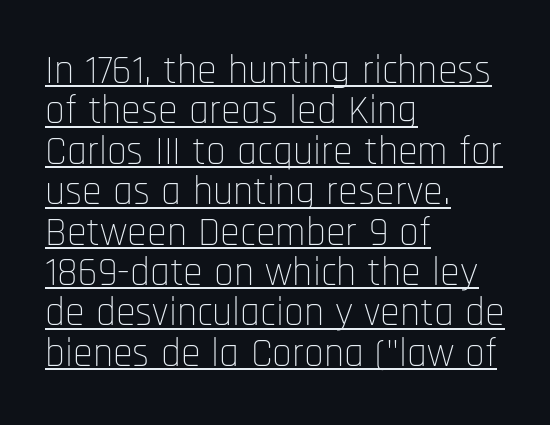
Q: Is the text bold? A: No.
Q: Is the text italic (slanted)? A: No, it is upright.
Q: Is the typeface a serif or a sans-serif typeface? A: Sans-serif.
Q: Is the text underlined? A: Yes.
Q: How is the paragraph aligned? A: Left-aligned.
Q: Is the spacing between letters normal or unusually wide? A: Normal.
Q: Is the spacing between lines tight, normal or loose? A: Tight.
Q: Width (condensed, normal, or wide)? A: Condensed.
Q: Stroke contrast? A: Low.
Q: x-height? A: Large.
Q: Monospaced? A: No.
